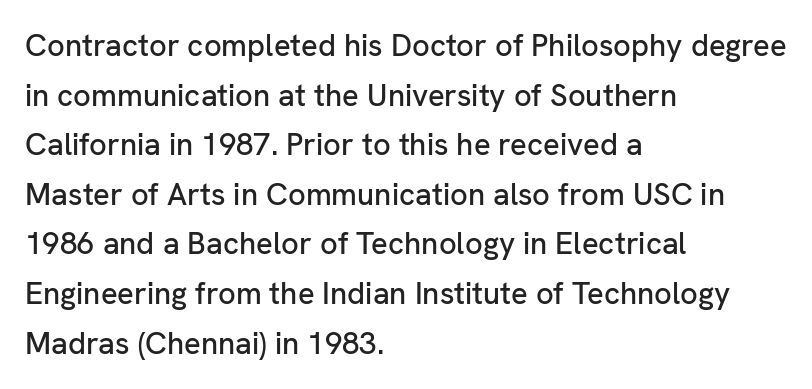
Q: Is the text italic (slanted)? A: No, it is upright.
Q: Is the typeface a serif or a sans-serif typeface? A: Sans-serif.
Q: Is the text underlined? A: No.
Q: How is the paragraph aligned? A: Left-aligned.
Q: Is the spacing between letters normal or unusually wide? A: Normal.
Q: Is the spacing between lines tight, normal or loose? A: Normal.
Q: Width (condensed, normal, or wide)? A: Normal.
Q: Stroke contrast? A: Low.
Q: x-height? A: Medium.
Q: Monospaced? A: No.
